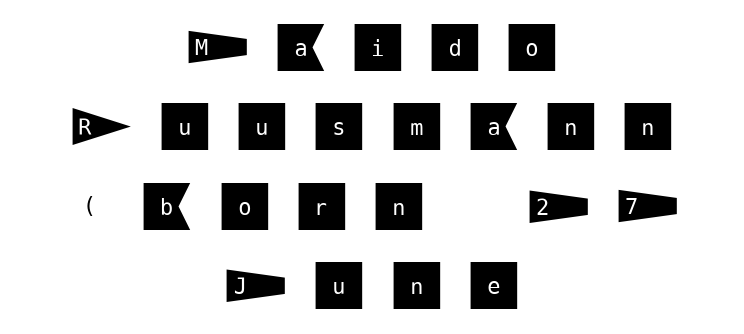
You can tell it's not italic because the verticals are truly vertical. The line-height multiplier appears to be the usual default. Check the space under the baseline: it is left empty. The gaps between neighbouring characters are conspicuously large. Does the type have serifs? No, each stem ends abruptly. The lines are quadded center.
